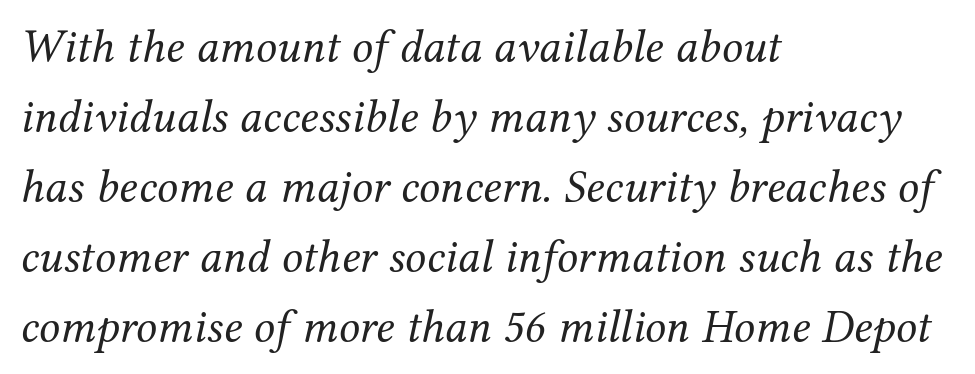
The image shows 47 px regular-weight serif type, italic (leaning right); set left-aligned, normal line spacing (1.49x), normal letter spacing, not underlined; medium stroke contrast and a medium x-height.
